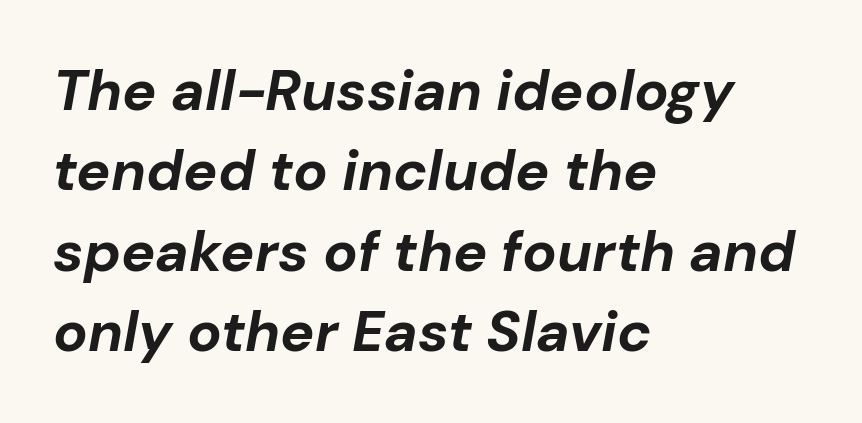
Q: Is the text bold? A: Yes.
Q: Is the text italic (slanted)? A: Yes, it leans right by about 10 degrees.
Q: Is the text underlined? A: No.
Q: How is the paragraph aligned? A: Left-aligned.
Q: Is the spacing between letters normal or unusually wide? A: Normal.
Q: Is the spacing between lines tight, normal or loose? A: Normal.
Q: Width (condensed, normal, or wide)? A: Normal.
Q: Stroke contrast? A: Low.
Q: x-height? A: Medium.
Q: Monospaced? A: No.
